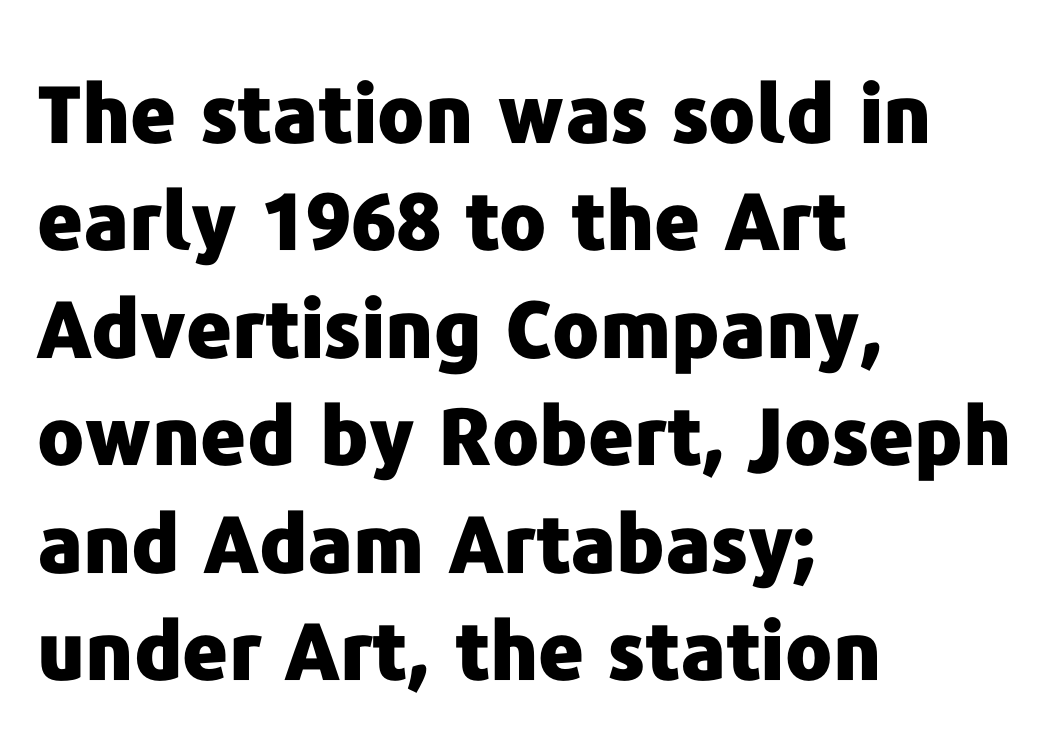
Horizontal alignment here is leftward, the default for most running prose. The letters stand straight up with perfectly vertical stems. Note the varied advance widths — an 'i' is clearly narrower than an 'm'. The block of text has a typical density, with ordinary space between rows. This rendering leaves character spacing at its baseline value. The area under the type is left untouched.
